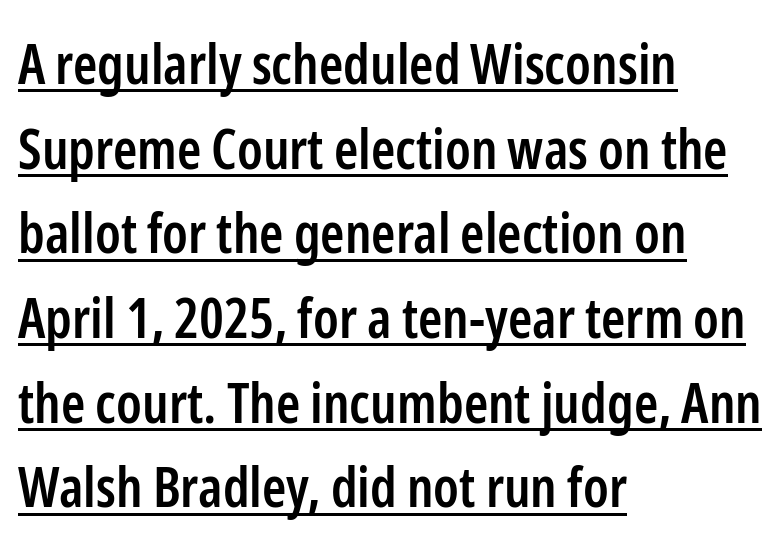
Q: Is the text bold? A: Semi-bold.
Q: Is the text italic (slanted)? A: No, it is upright.
Q: Is the typeface a serif or a sans-serif typeface? A: Sans-serif.
Q: Is the text underlined? A: Yes.
Q: How is the paragraph aligned? A: Left-aligned.
Q: Is the spacing between letters normal or unusually wide? A: Normal.
Q: Is the spacing between lines tight, normal or loose? A: Normal.
Q: Width (condensed, normal, or wide)? A: Condensed.
Q: Stroke contrast? A: Low.
Q: x-height? A: Medium.
Q: Monospaced? A: No.
